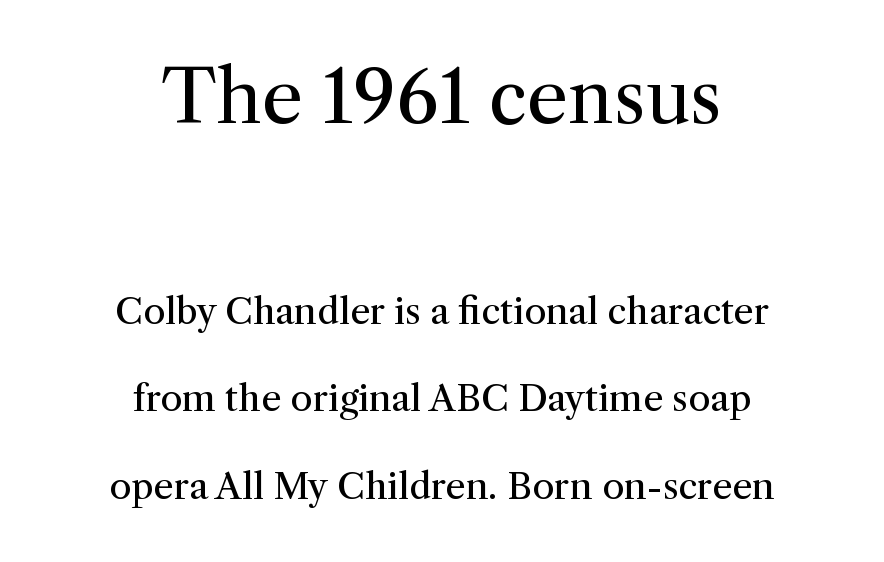
Spacing between characters is what you'd get straight out of the box. You get the large type first, then a drop to smaller type. Each letter's strokes conclude with small projecting serifs. No letter is thick-stroked: the sample isn't bold.
